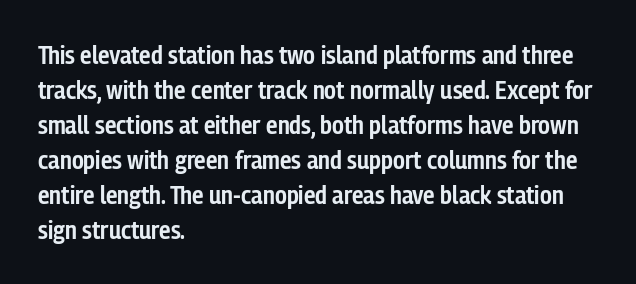
Tracking here is standard; glyphs follow each other at the usual distance. Posture: vertical. This block has exactly the height ordinary leading produces. On the weight axis this lands at semibold, roughly 600. Underline: absent. The rag falls on the right side of this text block.
